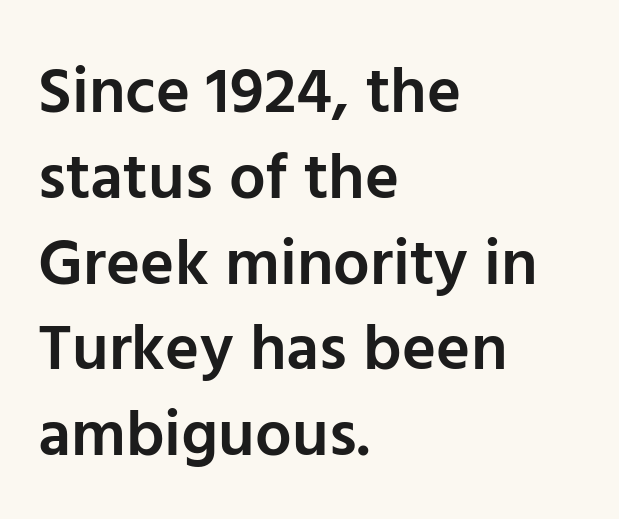
The image shows 65 px semibold sans-serif type, upright; set left-aligned, normal line spacing (1.32x), normal letter spacing, not underlined; low stroke contrast and a medium x-height.
